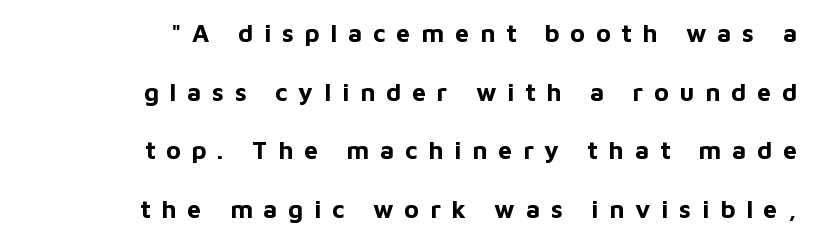
The strokes are fattened all the way to bold. Alignment: flush right. Successive baselines arrive slowly, with a big drop between each. There is plenty of visible air inserted between adjacent glyphs.
